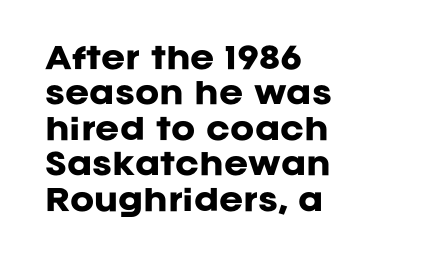
Words appear dense and cohesive because spacing is normal. Style check: upright. Each letter keeps its own natural width here, so spacing adapts to shape. Just letters on the line, the space beneath them empty. You can tell from the bare stems that sans-serif type was used. The rag falls on the right side of this text block.
